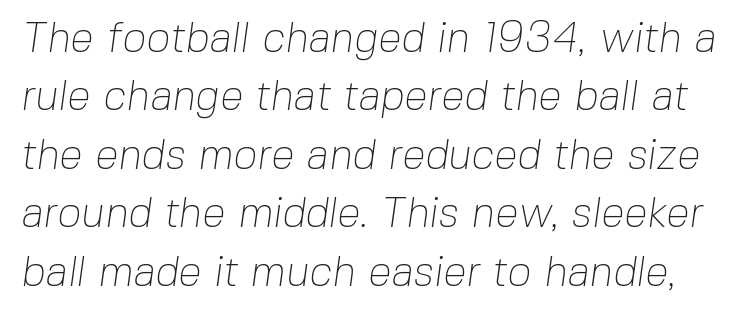
{"serif": "no", "bold": "no", "weight": "thin", "width": "normal", "stroke_contrast": "low", "x_height": "medium", "monospaced": "no", "underline": "no", "line_spacing": "normal", "line_spacing_ratio": 1.39, "letter_spacing": "normal", "letter_spacing_em": 0.0, "glyph_px": 42}
